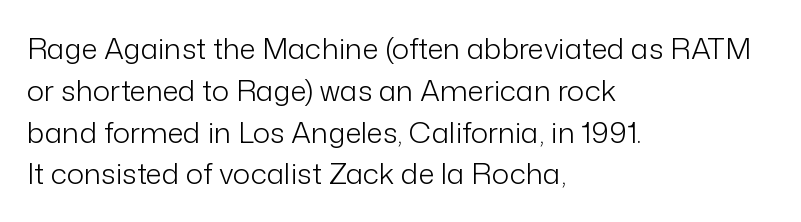
Q: Is the text bold? A: No.
Q: Is the text italic (slanted)? A: No, it is upright.
Q: Is the typeface a serif or a sans-serif typeface? A: Sans-serif.
Q: Is the text underlined? A: No.
Q: How is the paragraph aligned? A: Left-aligned.
Q: Is the spacing between letters normal or unusually wide? A: Normal.
Q: Is the spacing between lines tight, normal or loose? A: Normal.
Q: Width (condensed, normal, or wide)? A: Normal.
Q: Stroke contrast? A: Low.
Q: x-height? A: Medium.
Q: Monospaced? A: No.
